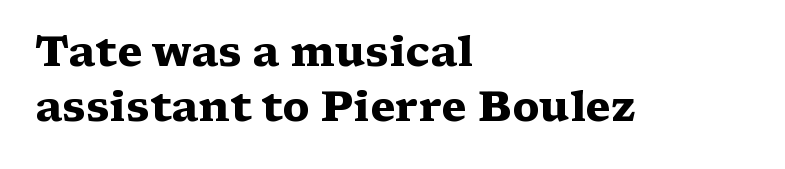
{"serif": "yes", "italic": "no", "bold": "yes", "weight": "heavy", "width": "wide", "stroke_contrast": "medium", "x_height": "medium", "monospaced": "no", "underline": "no", "align": "left", "line_spacing": "normal", "line_spacing_ratio": 1.31, "letter_spacing": "normal", "letter_spacing_em": 0.0, "glyph_px": 42}
